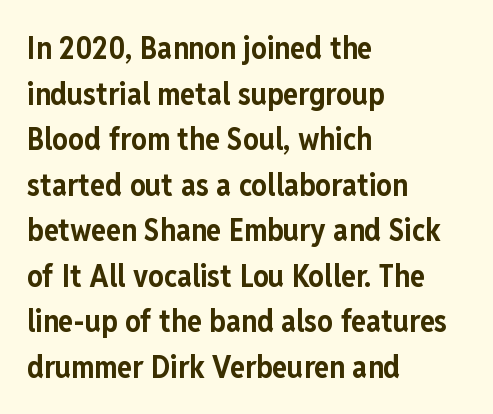
{"serif": "no", "italic": "no", "bold": "yes", "weight": "bold", "width": "condensed", "stroke_contrast": "low", "x_height": "medium", "monospaced": "no", "underline": "no", "align": "left", "line_spacing": "normal", "line_spacing_ratio": 1.47, "letter_spacing": "normal", "letter_spacing_em": 0.0, "glyph_px": 31}
